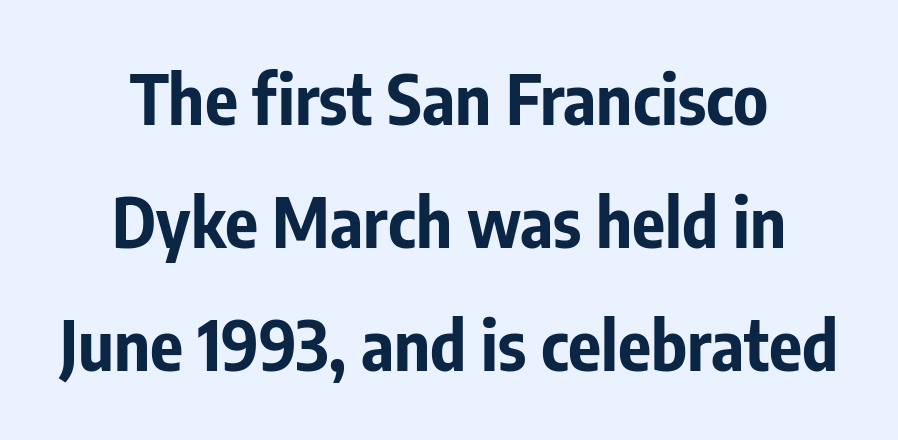
Vertical strokes here are truly vertical. Check where the strokes stop: nothing finishes them off — pure sans. In terms of letterspacing, this is plain default setting. Is the type bold? Yes — the strokes are clearly thick and heavy. Beneath every word, the page is bare.
